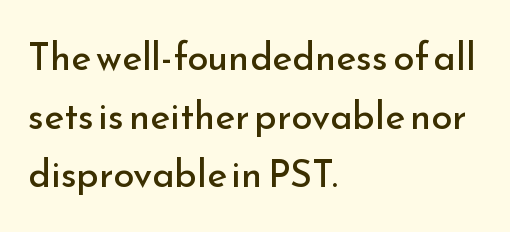
{"serif": "no", "italic": "no", "bold": "no", "weight": "regular", "width": "normal", "stroke_contrast": "low", "x_height": "small", "monospaced": "no", "underline": "no", "align": "left", "line_spacing": "normal", "line_spacing_ratio": 1.54, "letter_spacing": "normal", "letter_spacing_em": 0.0, "glyph_px": 38}
